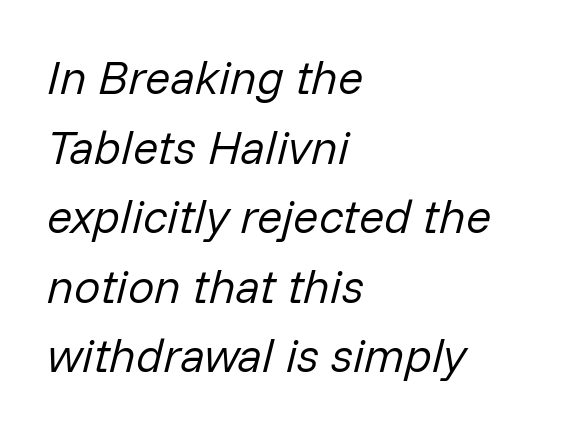
The image shows 47 px regular-weight type, italic (leaning right); set left-aligned, normal line spacing (1.48x), normal letter spacing, not underlined; low stroke contrast and a medium x-height.
